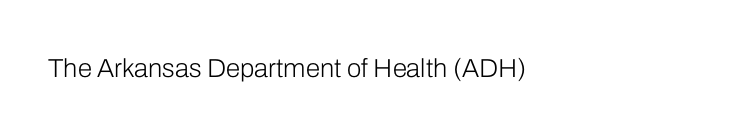
A roman cut, with each character standing at attention. Decoration check: the copy has no underline. The gaps between neighbouring characters are ordinary and unremarkable. Bold? No — there's no thickening of the strokes.
